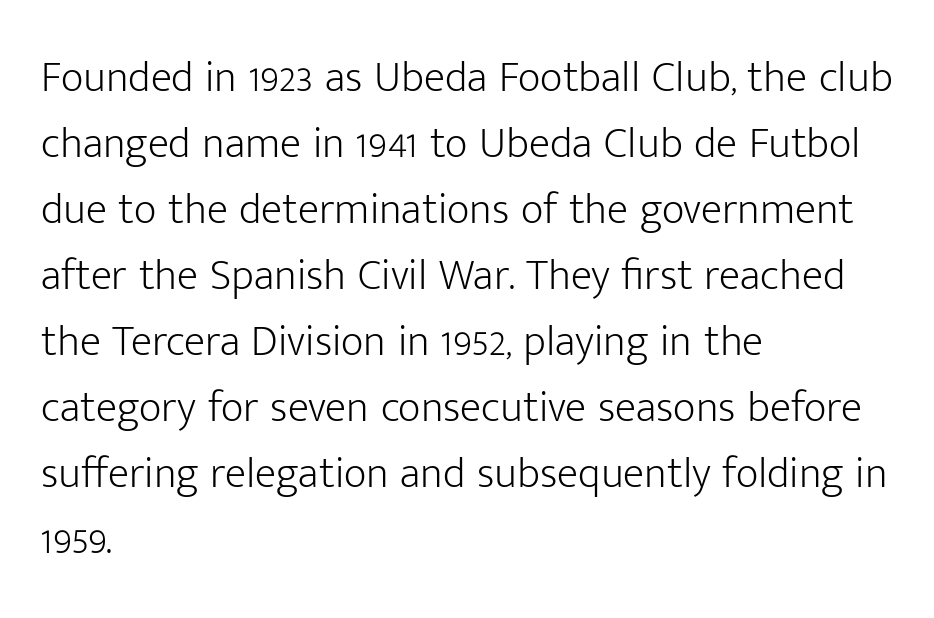
The image shows 44 px light sans-serif type, upright; set left-aligned, normal line spacing (1.5x), normal letter spacing, not underlined; low stroke contrast and a medium x-height.
